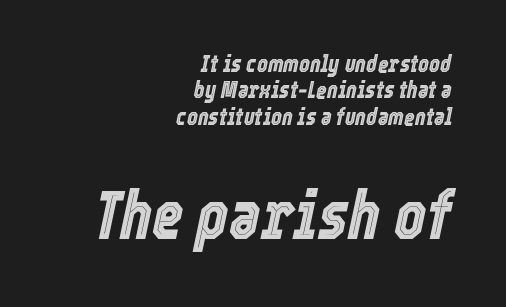
Q: Is the text italic (slanted)? A: Yes, it leans right by about 12 degrees.
Q: Is the text underlined? A: No.
Q: How is the paragraph aligned? A: Right-aligned.
Q: Is the spacing between letters normal or unusually wide? A: Normal.
Q: Is the spacing between lines tight, normal or loose? A: Tight.
Q: Which block of text is set in a larger size, the first (top) or the second (bottom)? A: The second (bottom) one.
Q: Width (condensed, normal, or wide)? A: Condensed.
Q: x-height? A: Medium.
Q: Monospaced? A: No.
